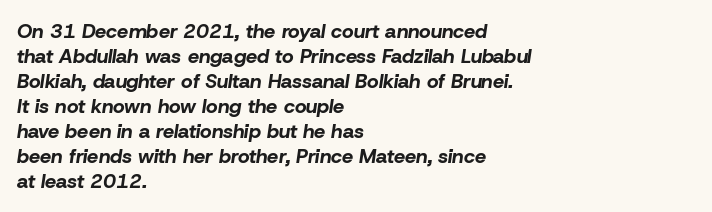
The image shows 20 px bold type, italic (leaning right); set left-aligned, normal line spacing (1.25x), normal letter spacing, not underlined.
